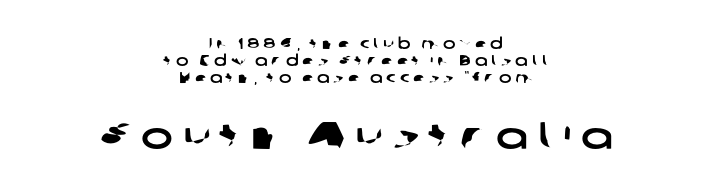
{"serif": "no", "width": "wide", "stroke_contrast": "low", "x_height": "medium", "monospaced": "no", "underline": "no", "align": "center", "line_spacing": "tight", "line_spacing_ratio": 1.14, "letter_spacing": "wide", "letter_spacing_em": 0.26, "larger_block": "second", "size_ratio": 2.53, "glyph_px": 38}
